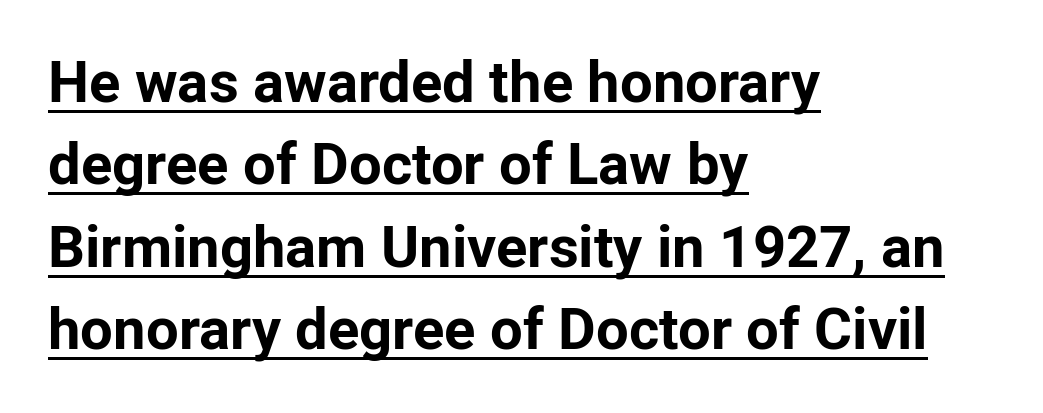
Q: Is the text bold? A: Yes.
Q: Is the text italic (slanted)? A: No, it is upright.
Q: Is the typeface a serif or a sans-serif typeface? A: Sans-serif.
Q: Is the text underlined? A: Yes.
Q: How is the paragraph aligned? A: Left-aligned.
Q: Is the spacing between letters normal or unusually wide? A: Normal.
Q: Is the spacing between lines tight, normal or loose? A: Normal.
Q: Width (condensed, normal, or wide)? A: Normal.
Q: Stroke contrast? A: Low.
Q: x-height? A: Medium.
Q: Monospaced? A: No.
